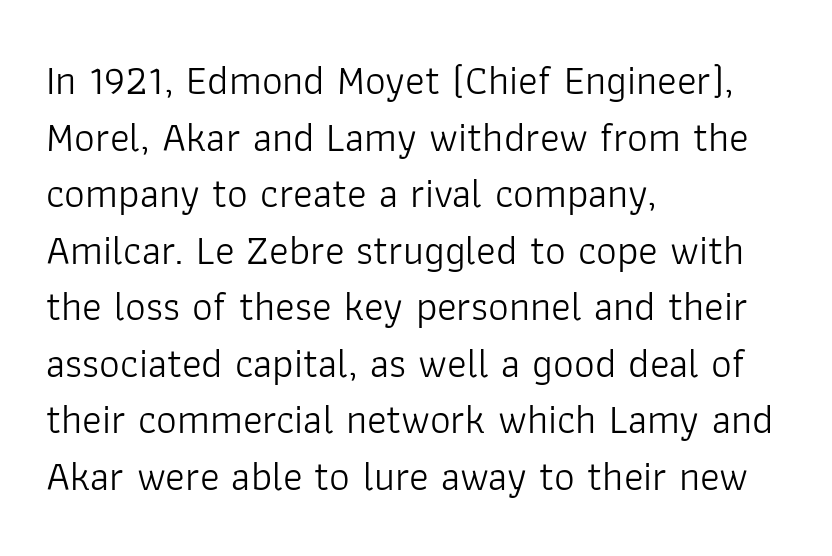
Vertically, the passage feels balanced, rows spaced as you'd expect. The axis of the letterforms is exactly vertical. A quiet, ordinary-to-light weight characterises the typeface. The ragged edge is on the right, which tells us the setting is flush left.
